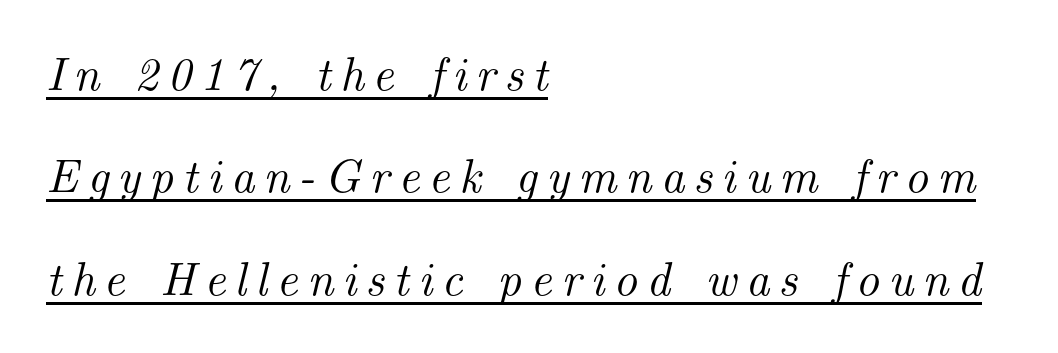
The image shows 47 px serif type, italic (leaning right); set left-aligned, loose line spacing (2.18x), underlined; medium stroke contrast and a small x-height.
